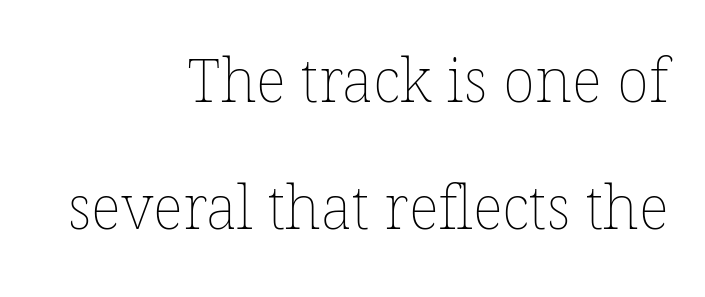
Q: Is the text bold? A: No.
Q: Is the text underlined? A: No.
Q: How is the paragraph aligned? A: Right-aligned.
Q: Is the spacing between letters normal or unusually wide? A: Normal.
Q: Is the spacing between lines tight, normal or loose? A: Loose.
Q: Width (condensed, normal, or wide)? A: Normal.
Q: Stroke contrast? A: Low.
Q: x-height? A: Medium.
Q: Monospaced? A: No.
